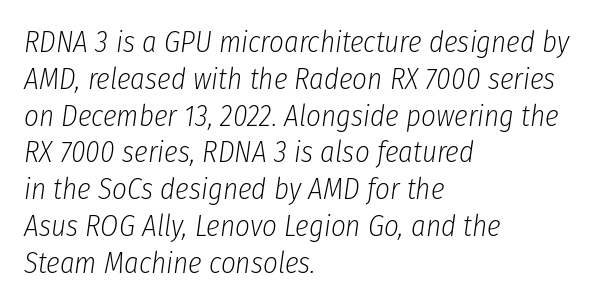
{"italic": "yes", "lean": "right", "slant_degrees": 8, "bold": "no", "weight": "light", "width": "condensed", "stroke_contrast": "low", "x_height": "medium", "monospaced": "no", "underline": "no", "align": "left", "line_spacing": "normal", "line_spacing_ratio": 1.27, "letter_spacing": "normal", "letter_spacing_em": 0.0, "glyph_px": 29}
